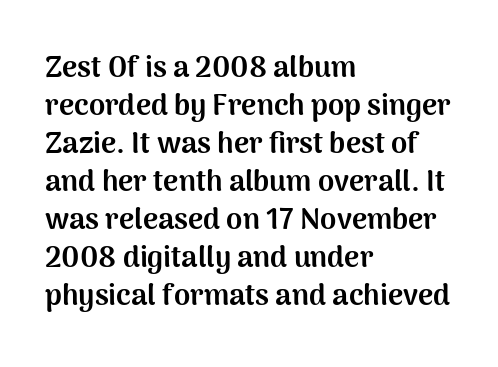
{"serif": "no", "italic": "no", "bold": "yes", "weight": "bold", "width": "normal", "stroke_contrast": "medium", "x_height": "medium", "monospaced": "no", "underline": "no", "align": "left", "line_spacing": "normal", "line_spacing_ratio": 1.31, "letter_spacing": "normal", "letter_spacing_em": 0.0, "glyph_px": 29}
